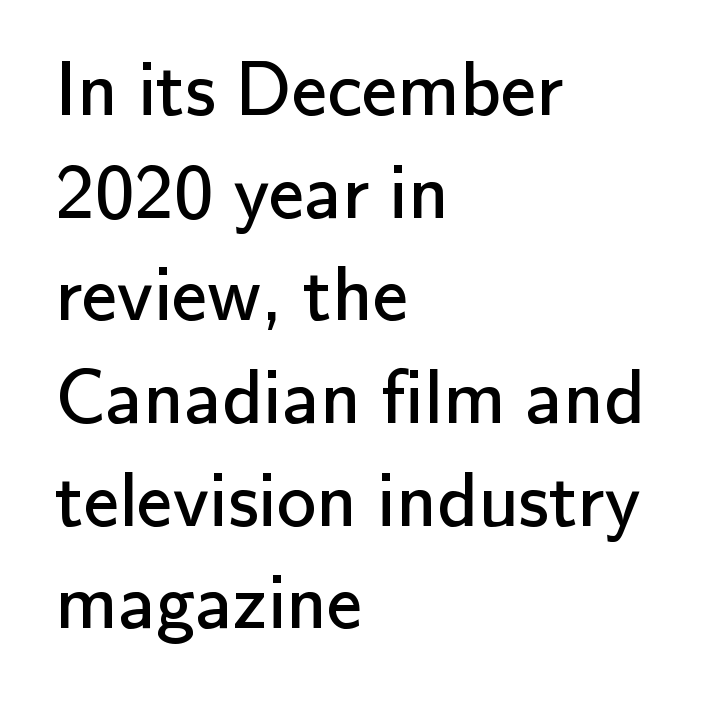
The image shows 79 px regular-weight sans-serif type, upright; set left-aligned, normal line spacing (1.3x), normal letter spacing, not underlined; low stroke contrast and a small x-height.
